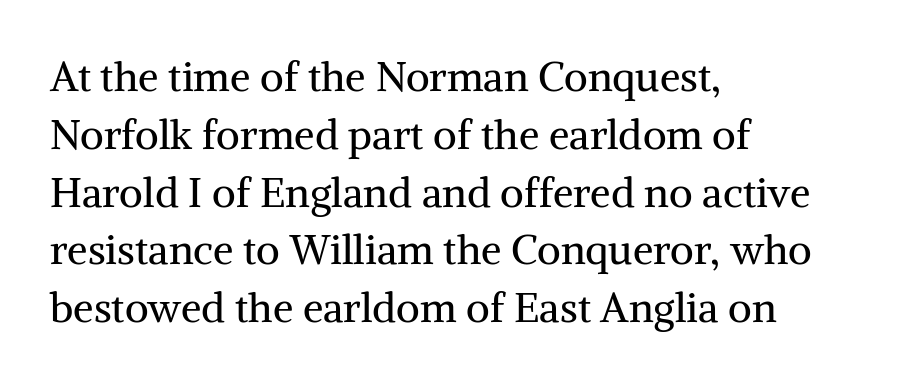
The image shows 41 px regular-weight serif type, upright; set left-aligned, normal line spacing (1.41x), normal letter spacing, not underlined; medium stroke contrast and a medium x-height.
